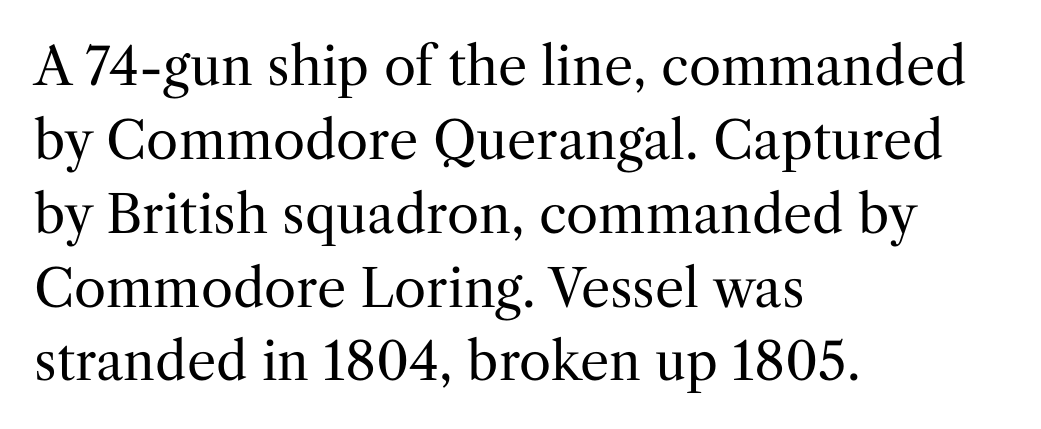
Q: Is the text bold? A: No.
Q: Is the text italic (slanted)? A: No, it is upright.
Q: Is the typeface a serif or a sans-serif typeface? A: Serif.
Q: Is the text underlined? A: No.
Q: How is the paragraph aligned? A: Left-aligned.
Q: Is the spacing between letters normal or unusually wide? A: Normal.
Q: Is the spacing between lines tight, normal or loose? A: Normal.
Q: Width (condensed, normal, or wide)? A: Normal.
Q: Stroke contrast? A: Medium.
Q: x-height? A: Medium.
Q: Monospaced? A: No.
